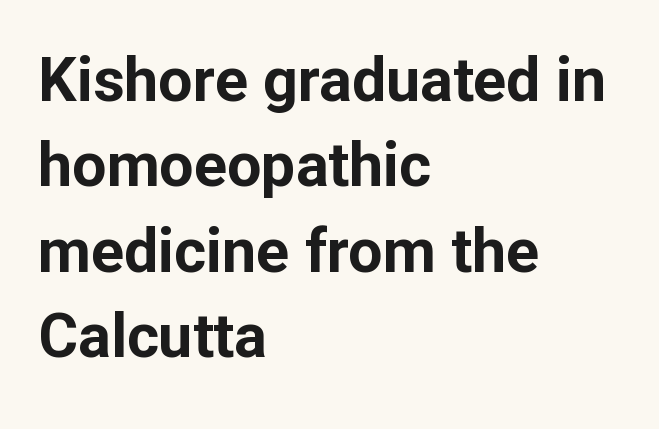
Interline gaps are of average width in this sample. The face used here is proportionally spaced, like ordinary book or web type. Stroke terminals: plain, sans-serif. A typesetter would mark this as roman, not italic. Unmarked baselines from the first word to the last.
